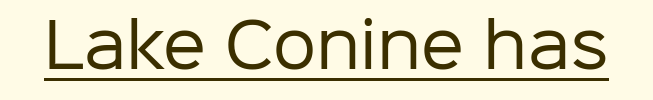
{"serif": "no", "italic": "no", "bold": "no", "weight": "regular", "width": "normal", "stroke_contrast": "low", "x_height": "medium", "monospaced": "no", "underline": "yes", "letter_spacing": "normal", "letter_spacing_em": 0.0, "glyph_px": 61}
